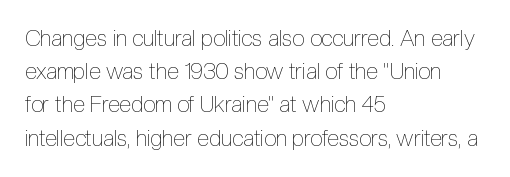
Q: Is the text bold? A: No.
Q: Is the text italic (slanted)? A: No, it is upright.
Q: Is the text underlined? A: No.
Q: How is the paragraph aligned? A: Left-aligned.
Q: Is the spacing between letters normal or unusually wide? A: Normal.
Q: Is the spacing between lines tight, normal or loose? A: Normal.
